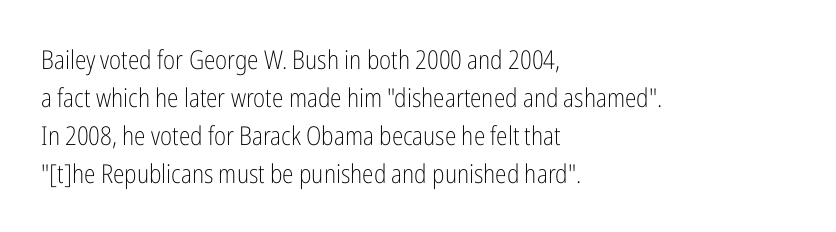
The image shows 26 px text type, upright; set left-aligned, normal line spacing (1.46x), normal letter spacing, not underlined.
